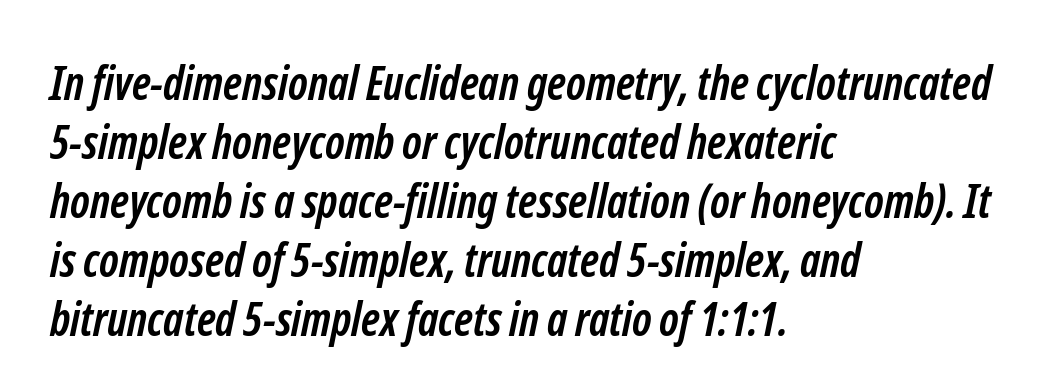
The compositor pushed each line to the left boundary. Look at the bottom of the vertical strokes: they stop flat, with no serifs. As a designer I'd log this as weight 700, bold. The face used here is proportionally spaced, like ordinary book or web type. The gap between lines stays unmarked.
